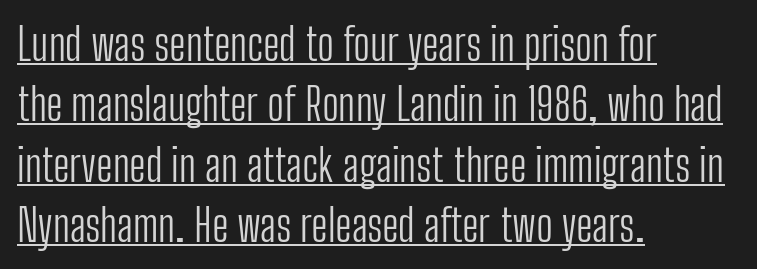
{"serif": "no", "italic": "no", "bold": "no", "weight": "light", "width": "condensed", "stroke_contrast": "low", "x_height": "medium", "monospaced": "no", "underline": "yes", "align": "left", "line_spacing": "normal", "line_spacing_ratio": 1.37, "letter_spacing": "normal", "letter_spacing_em": 0.0, "glyph_px": 44}
